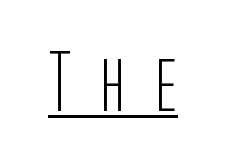
Q: Is the text bold? A: No.
Q: Is the text italic (slanted)? A: No, it is upright.
Q: Is the typeface a serif or a sans-serif typeface? A: Sans-serif.
Q: Is the text underlined? A: Yes.
Q: Is the spacing between letters normal or unusually wide? A: Unusually wide.
Q: Width (condensed, normal, or wide)? A: Condensed.
Q: Stroke contrast? A: Low.
Q: x-height? A: Medium.
Q: Monospaced? A: No.
